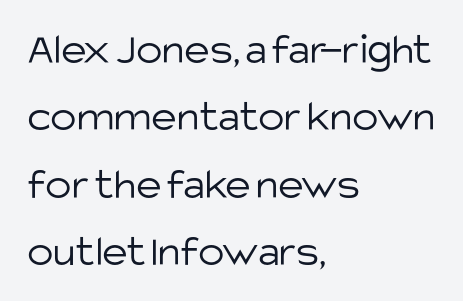
The image shows 44 px light sans-serif type, upright; set left-aligned, normal line spacing (1.53x), normal letter spacing, not underlined; low stroke contrast and a large x-height.
